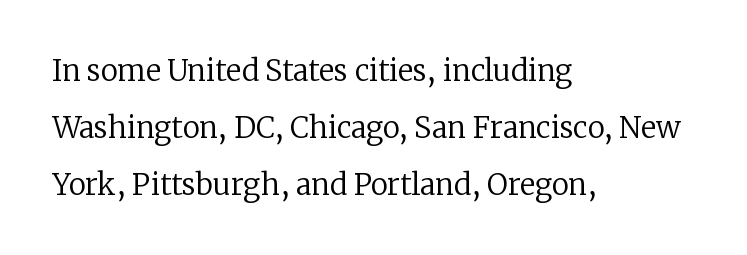
The image shows 29 px regular-weight serif type, upright; set left-aligned, loose line spacing (1.96x), normal letter spacing, not underlined; low stroke contrast and a medium x-height.
